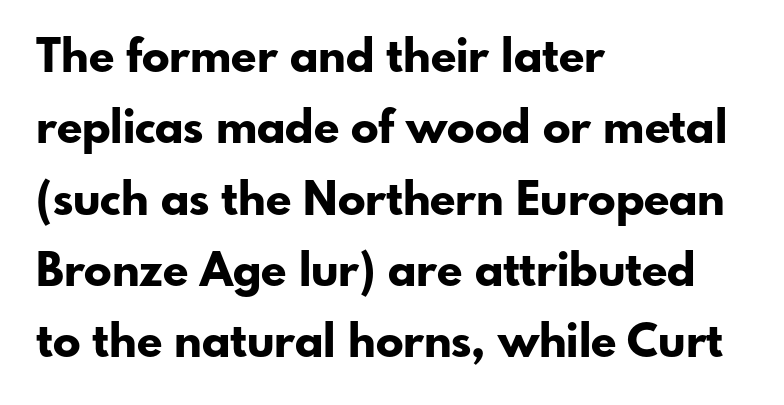
The image shows 46 px bold sans-serif type, upright; set left-aligned, normal line spacing (1.55x), normal letter spacing, not underlined; low stroke contrast and a small x-height.
